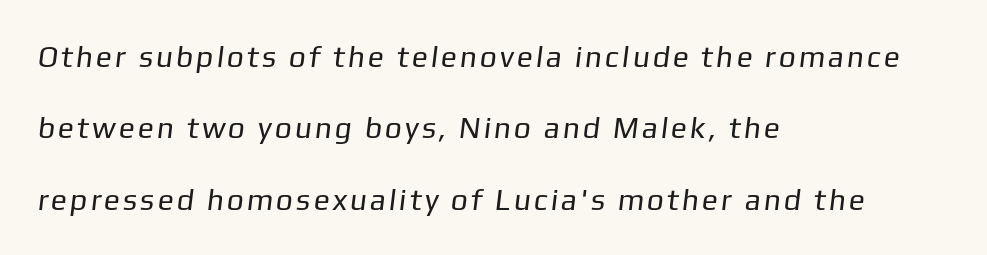
Loosely led — the rows are spread out. Left-aligned paragraph, ragged on the right. Is the stroke heavy? The answer is a plain regular-or-lighter. The zone under the glyphs is completely vacant. These lines are composed in type without serifs. Think of a printed novel: that variable character pitch is what you see here.
